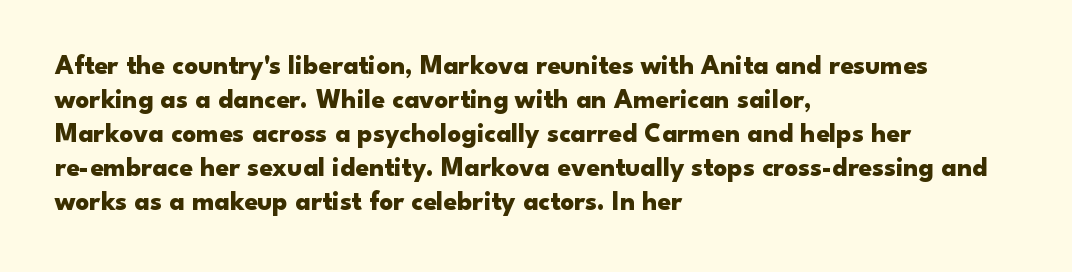
Q: Is the text bold? A: Yes.
Q: Is the text italic (slanted)? A: No, it is upright.
Q: Is the text underlined? A: No.
Q: How is the paragraph aligned? A: Left-aligned.
Q: Is the spacing between letters normal or unusually wide? A: Normal.
Q: Is the spacing between lines tight, normal or loose? A: Normal.
